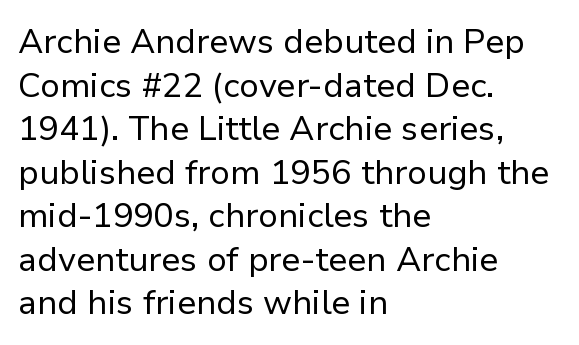
{"serif": "no", "italic": "no", "bold": "no", "weight": "regular", "width": "normal", "stroke_contrast": "low", "x_height": "medium", "monospaced": "no", "underline": "no", "align": "left", "line_spacing": "normal", "line_spacing_ratio": 1.28, "letter_spacing": "normal", "letter_spacing_em": 0.0, "glyph_px": 34}
